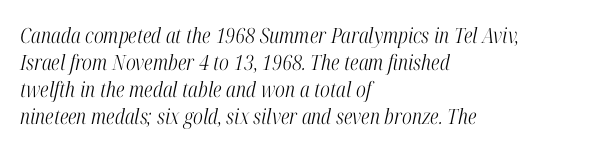
{"italic": "yes", "lean": "right", "slant_degrees": 12, "bold": "no", "underline": "no", "align": "left", "line_spacing": "normal", "line_spacing_ratio": 1.29, "letter_spacing": "normal", "letter_spacing_em": 0.0, "glyph_px": 21}
